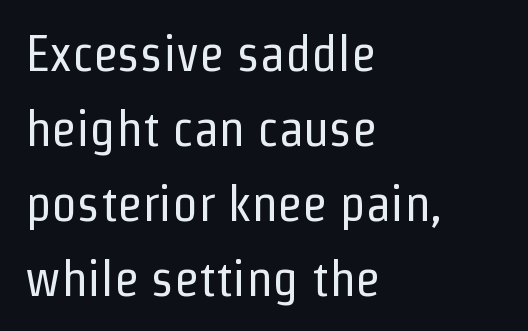
Q: Is the text bold? A: No.
Q: Is the text italic (slanted)? A: No, it is upright.
Q: Is the typeface a serif or a sans-serif typeface? A: Sans-serif.
Q: Is the text underlined? A: No.
Q: How is the paragraph aligned? A: Left-aligned.
Q: Is the spacing between letters normal or unusually wide? A: Normal.
Q: Is the spacing between lines tight, normal or loose? A: Normal.
Q: Width (condensed, normal, or wide)? A: Condensed.
Q: Stroke contrast? A: Low.
Q: x-height? A: Medium.
Q: Monospaced? A: No.
